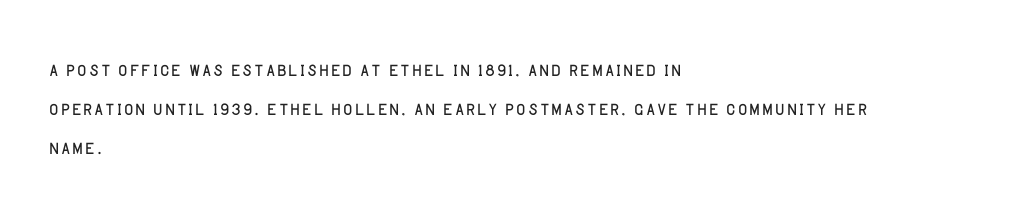
Is this a heavy cut? Hardly; it is regular or lighter. In CSS terms this would be text-align: left. Words appear dense and cohesive because spacing is normal. The gap between lines stays unmarked. Reading down the column, the eye jumps a familiar distance to each next line. This is roman type, the default non-slanted kind.
